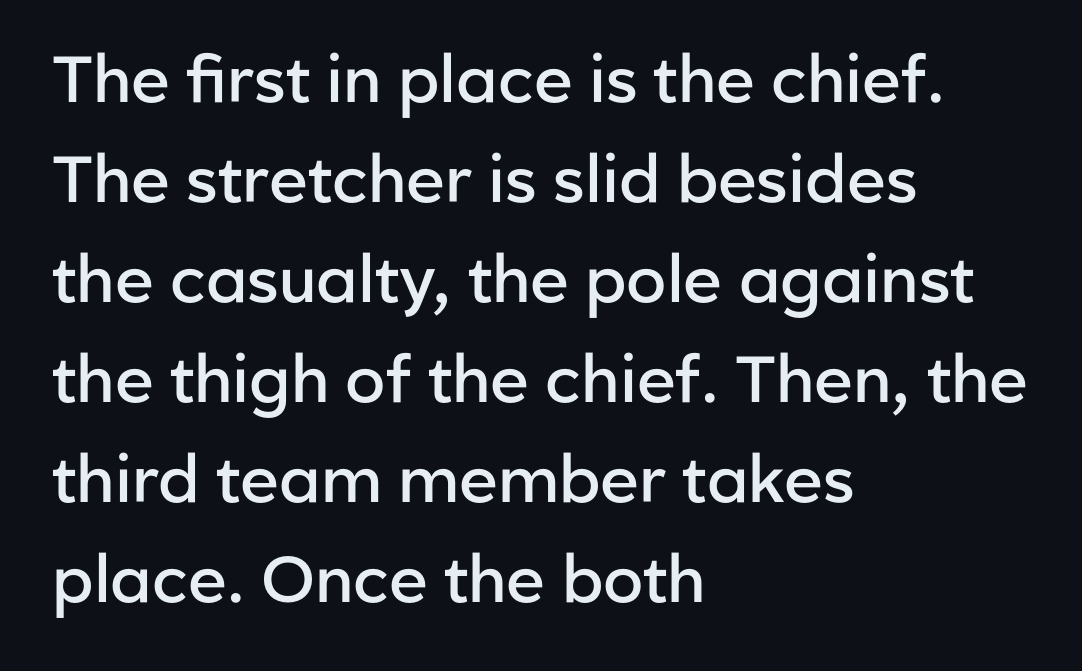
The letters carry no serifs — their stems end cleanly without finishing strokes. Every stem runs plumb, perpendicular to the baseline. The letters are semibold — heavier than regular but short of a full bold. Line spacing here is normal. Here the glyphs are tracked normally, forming tight word shapes. The passage shown is typed in a proportional face where columns would drift.
